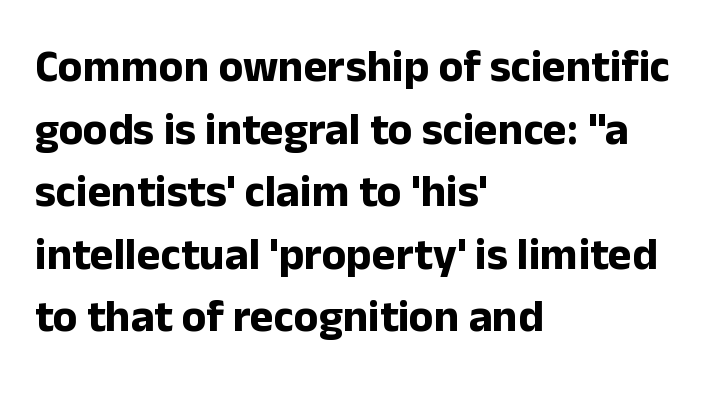
The image shows 45 px bold sans-serif type, upright; set left-aligned, normal line spacing (1.39x), normal letter spacing, not underlined; low stroke contrast and a medium x-height.
